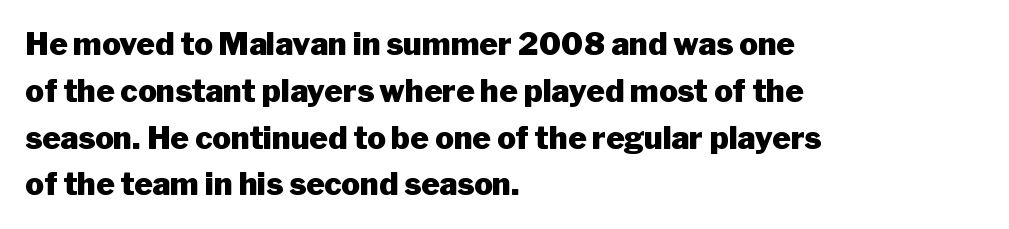
Which margin do the lines hug? The left one — the right edge is uneven. The text was rendered using a sans face with plain stroke endings. Set as a true bold cut, around the 700 mark. What's the leading like? Ordinary, nothing unusual.
